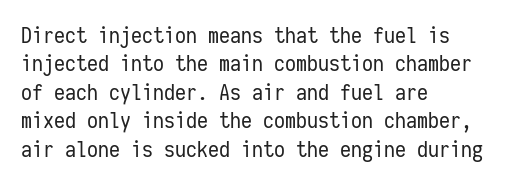
Q: Is the text bold? A: No.
Q: Is the text italic (slanted)? A: No, it is upright.
Q: Is the text underlined? A: No.
Q: How is the paragraph aligned? A: Left-aligned.
Q: Is the spacing between letters normal or unusually wide? A: Normal.
Q: Is the spacing between lines tight, normal or loose? A: Normal.
